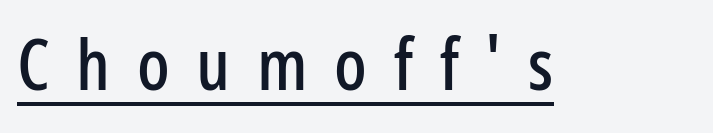
These lines are rendered in a variable-pitch font. Posture: straight, roman, zero tilt. Like a heading marked for emphasis, these lines bear an underscore. These lines are composed in type without serifs. The type is letterspaced generously, with wide tracking.
